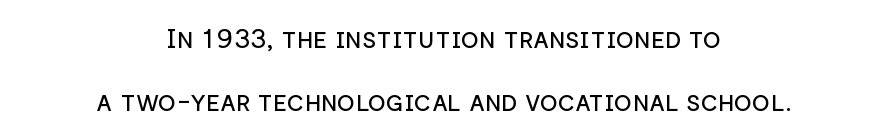
No word sits above an underline. A typesetter would call this leading open, well beyond the default. The lines in this sample share a center point and differ in where they start and stop. Inter-character spacing is left at the font's built-in metrics. Every character sits straight up, as roman type does.
